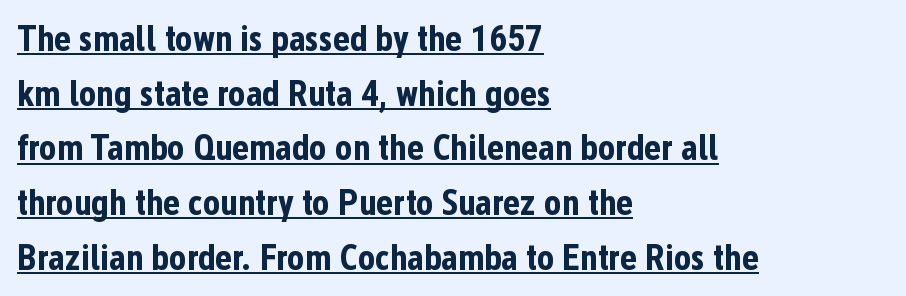
{"serif": "no", "italic": "no", "bold": "yes", "weight": "bold", "width": "condensed", "stroke_contrast": "low", "x_height": "medium", "monospaced": "no", "underline": "yes", "align": "left", "line_spacing": "normal", "line_spacing_ratio": 1.52, "letter_spacing": "normal", "letter_spacing_em": 0.0, "glyph_px": 36}
